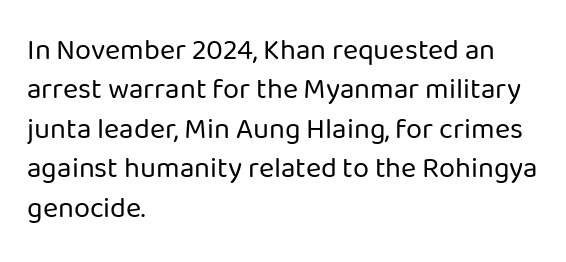
Q: Is the text bold? A: No.
Q: Is the text italic (slanted)? A: No, it is upright.
Q: Is the typeface a serif or a sans-serif typeface? A: Sans-serif.
Q: Is the text underlined? A: No.
Q: How is the paragraph aligned? A: Left-aligned.
Q: Is the spacing between letters normal or unusually wide? A: Normal.
Q: Is the spacing between lines tight, normal or loose? A: Normal.
Q: Width (condensed, normal, or wide)? A: Normal.
Q: Stroke contrast? A: Low.
Q: x-height? A: Medium.
Q: Monospaced? A: No.
